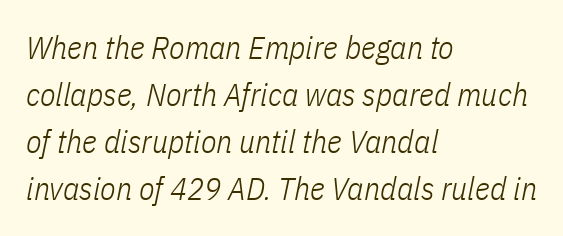
Q: Is the text bold? A: No.
Q: Is the text italic (slanted)? A: Yes, it leans right by about 11 degrees.
Q: Is the text underlined? A: No.
Q: How is the paragraph aligned? A: Left-aligned.
Q: Is the spacing between letters normal or unusually wide? A: Normal.
Q: Is the spacing between lines tight, normal or loose? A: Normal.
Q: Width (condensed, normal, or wide)? A: Condensed.
Q: Stroke contrast? A: Low.
Q: x-height? A: Medium.
Q: Monospaced? A: No.
